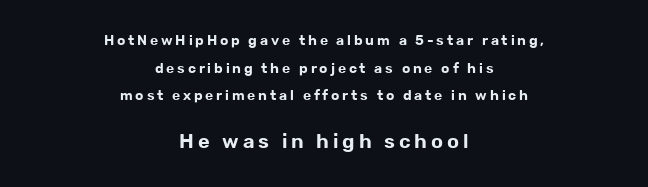
{"italic": "no", "underline": "no", "align": "center", "line_spacing": "loose", "line_spacing_ratio": 1.97, "letter_spacing": "wide", "letter_spacing_em": 0.2, "larger_block": "second", "size_ratio": 1.43, "glyph_px": 20}
